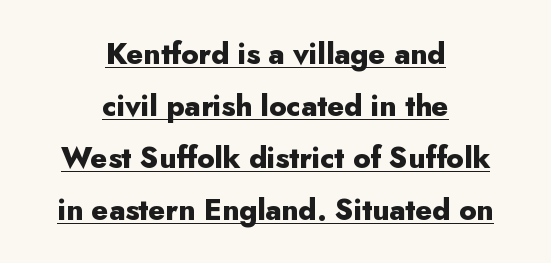
{"serif": "no", "italic": "no", "bold": "yes", "weight": "heavy", "width": "normal", "stroke_contrast": "low", "x_height": "small", "monospaced": "no", "underline": "yes", "align": "center", "line_spacing_ratio": 1.79, "letter_spacing": "normal", "letter_spacing_em": 0.0, "glyph_px": 29}
